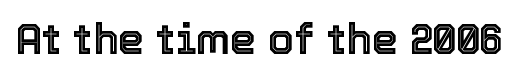
The image shows 42 px text type, upright; set normal letter spacing, not underlined; a medium x-height.
